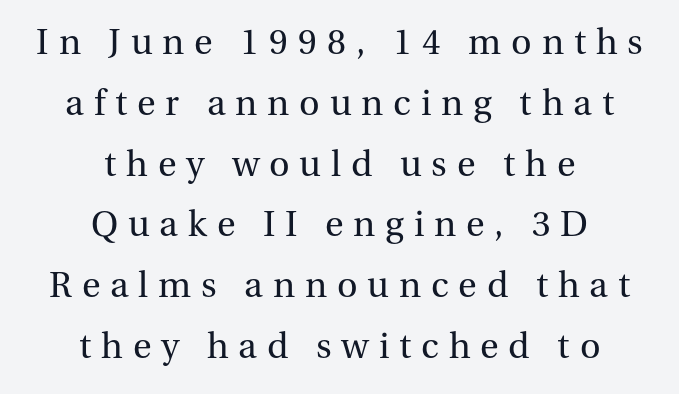
The letters stand straight up with perfectly vertical stems. The strokes are not fattened; the text isn't bold. Is there much room between lines? A standard amount, neither cramped nor airy. Characters follow at a spacing far wider than the type designer built in. The words here are not underlined. Unlike a clean sans, this face finishes its strokes with serifs.
